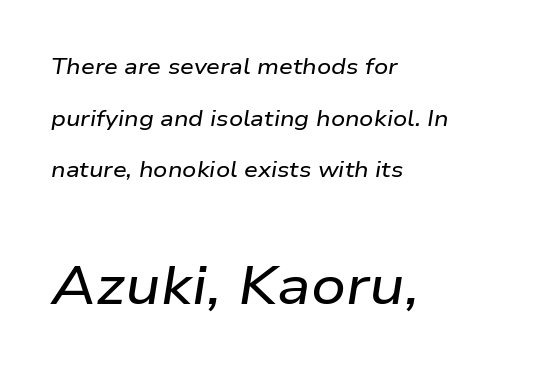
The image shows 54 px wide type, italic (leaning right); set left-aligned, loose line spacing (2.35x), normal letter spacing, not underlined; the second (bottom) block is 2.45x larger; low stroke contrast and a medium x-height.
